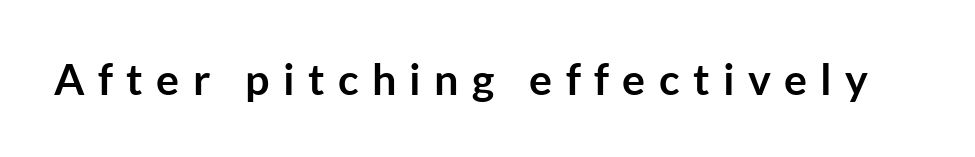
Is this a fixed-width face? No — the glyphs have proportional, varying widths. The face used here has the dense, thick strokes of a bold. Between one letter and the next there's a generous, obvious gap. The strip under each line holds only bare page.
